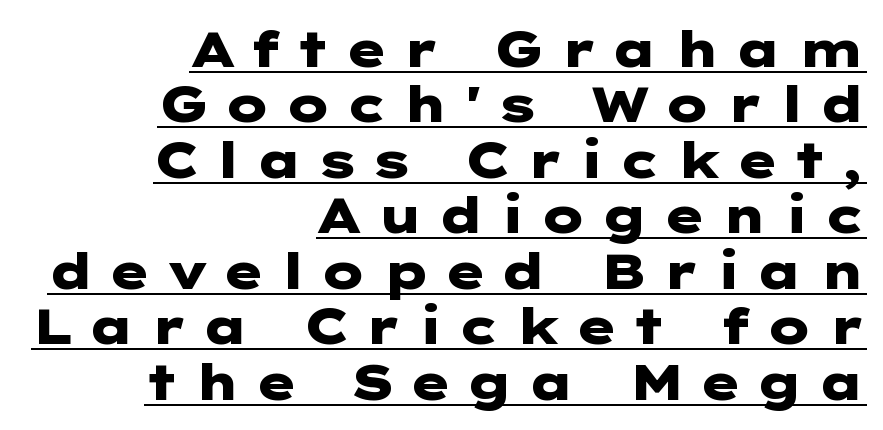
Q: Is the text bold? A: Yes.
Q: Is the text italic (slanted)? A: No, it is upright.
Q: Is the typeface a serif or a sans-serif typeface? A: Sans-serif.
Q: Is the text underlined? A: Yes.
Q: How is the paragraph aligned? A: Right-aligned.
Q: Is the spacing between letters normal or unusually wide? A: Unusually wide.
Q: Is the spacing between lines tight, normal or loose? A: Tight.
Q: Width (condensed, normal, or wide)? A: Wide.
Q: Stroke contrast? A: Low.
Q: x-height? A: Medium.
